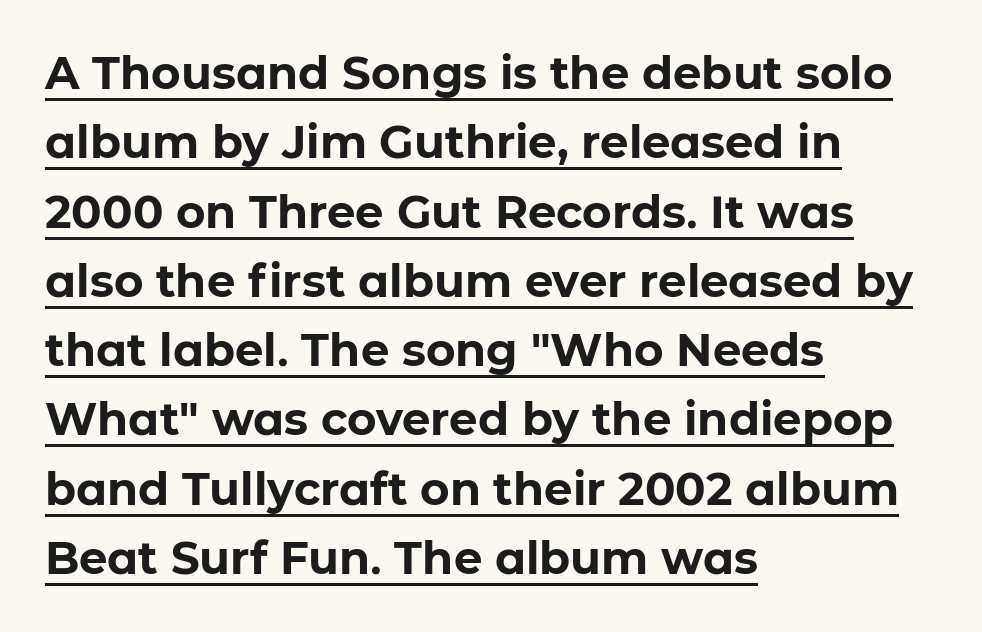
Q: Is the text bold? A: Yes.
Q: Is the text italic (slanted)? A: No, it is upright.
Q: Is the typeface a serif or a sans-serif typeface? A: Sans-serif.
Q: Is the text underlined? A: Yes.
Q: How is the paragraph aligned? A: Left-aligned.
Q: Is the spacing between letters normal or unusually wide? A: Normal.
Q: Is the spacing between lines tight, normal or loose? A: Normal.
Q: Width (condensed, normal, or wide)? A: Normal.
Q: Stroke contrast? A: Low.
Q: x-height? A: Medium.
Q: Monospaced? A: No.
